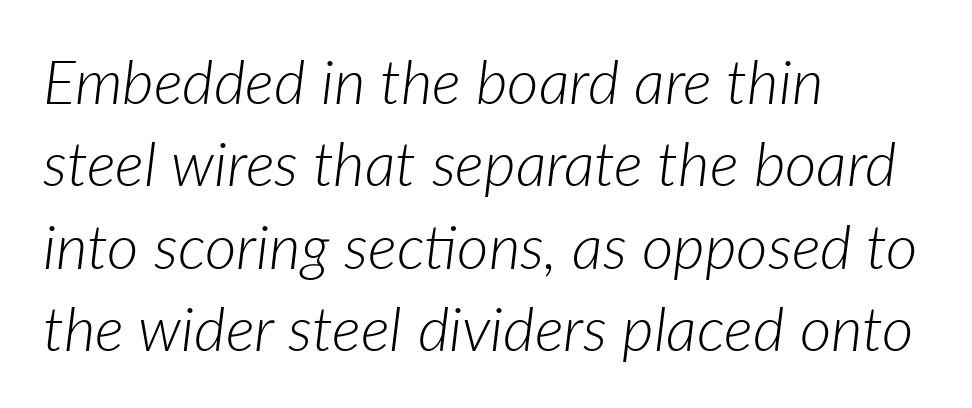
{"italic": "yes", "lean": "right", "slant_degrees": 7, "bold": "no", "weight": "light", "width": "normal", "stroke_contrast": "low", "x_height": "medium", "monospaced": "no", "underline": "no", "align": "left", "line_spacing": "normal", "line_spacing_ratio": 1.35, "letter_spacing": "normal", "letter_spacing_em": 0.0, "glyph_px": 61}
